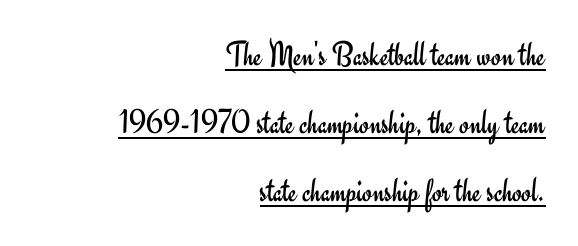
{"serif": "no", "bold": "no", "weight": "regular", "width": "normal", "stroke_contrast": "low", "x_height": "small", "monospaced": "no", "underline": "yes", "align": "right", "line_spacing": "loose", "line_spacing_ratio": 1.94, "letter_spacing": "normal", "letter_spacing_em": 0.0, "glyph_px": 35}
